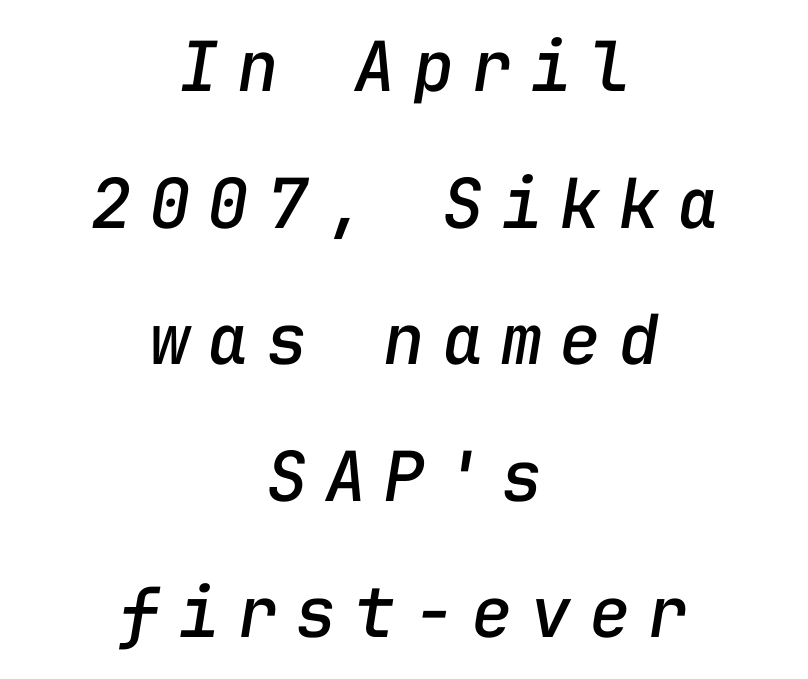
Observe the wide spacing: letters keep a clear distance from each other. You could count columns in this text — the font is strictly monospaced. Quick note: interline space is abundant. The setting favours the middle, as headings and verse often do.
